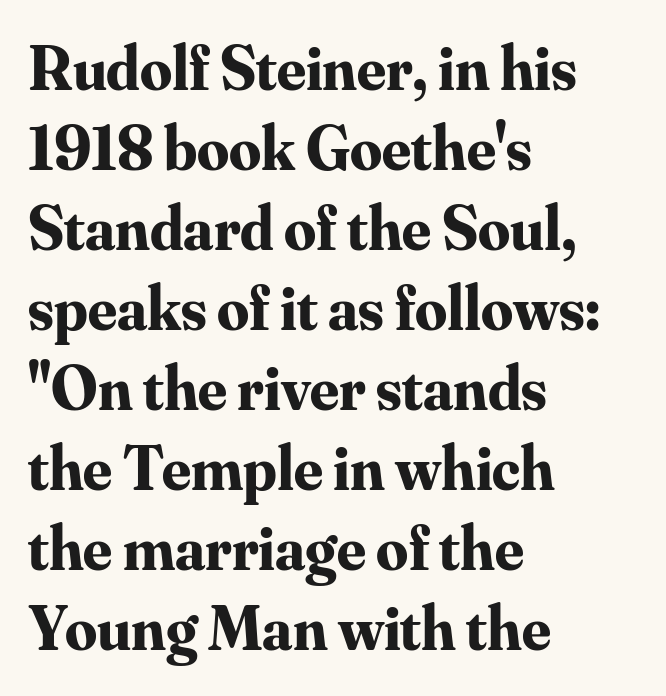
{"serif": "yes", "italic": "no", "bold": "yes", "weight": "bold", "width": "normal", "stroke_contrast": "medium", "x_height": "small", "monospaced": "no", "underline": "no", "align": "left", "line_spacing": "normal", "line_spacing_ratio": 1.27, "letter_spacing": "normal", "letter_spacing_em": 0.0, "glyph_px": 63}
